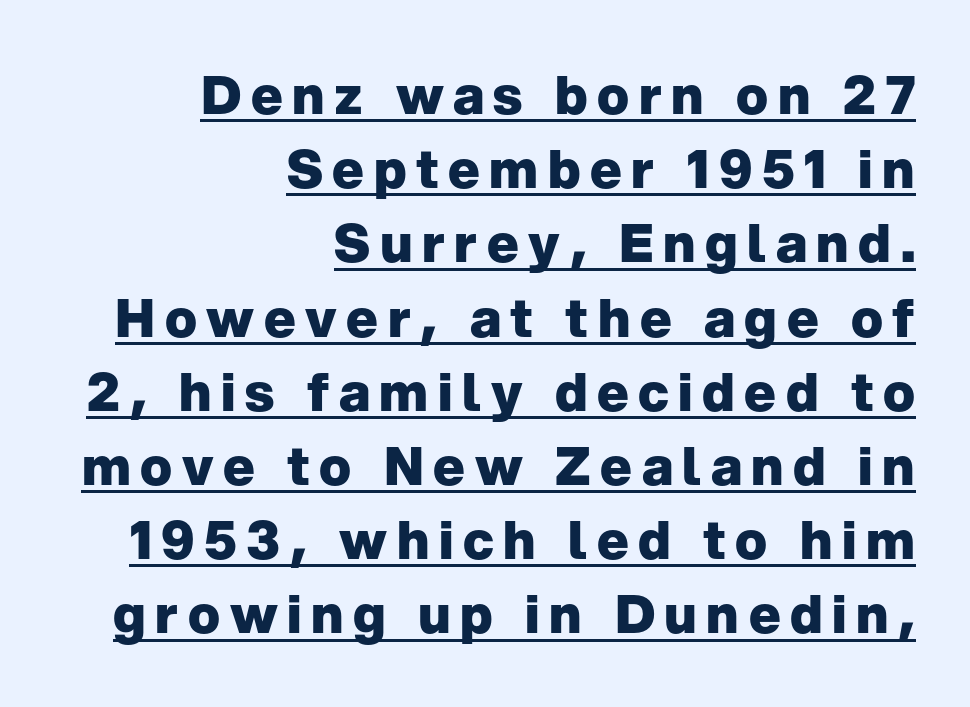
{"serif": "no", "italic": "no", "bold": "yes", "weight": "heavy", "width": "normal", "stroke_contrast": "low", "x_height": "medium", "monospaced": "no", "underline": "yes", "align": "right", "line_spacing": "normal", "line_spacing_ratio": 1.4, "glyph_px": 53}
